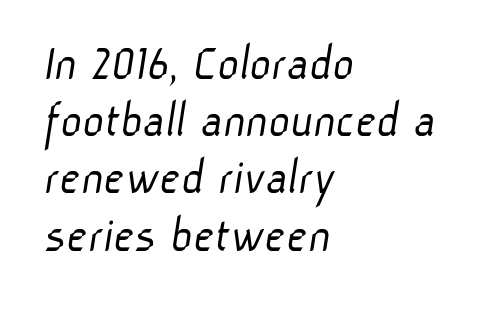
Q: Is the text bold? A: No.
Q: Is the typeface a serif or a sans-serif typeface? A: Sans-serif.
Q: Is the text underlined? A: No.
Q: How is the paragraph aligned? A: Left-aligned.
Q: Is the spacing between letters normal or unusually wide? A: Normal.
Q: Is the spacing between lines tight, normal or loose? A: Tight.
Q: Width (condensed, normal, or wide)? A: Normal.
Q: Stroke contrast? A: Low.
Q: x-height? A: Medium.
Q: Monospaced? A: No.
